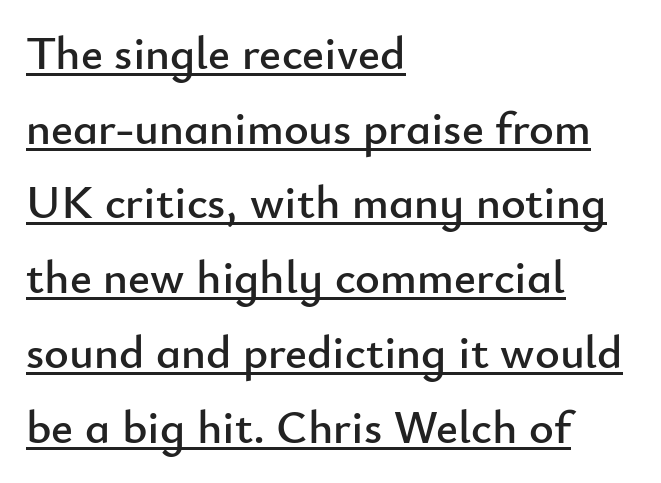
The image shows 47 px sans-serif type, upright; set left-aligned, normal line spacing (1.59x), normal letter spacing, underlined; low stroke contrast and a small x-height.
